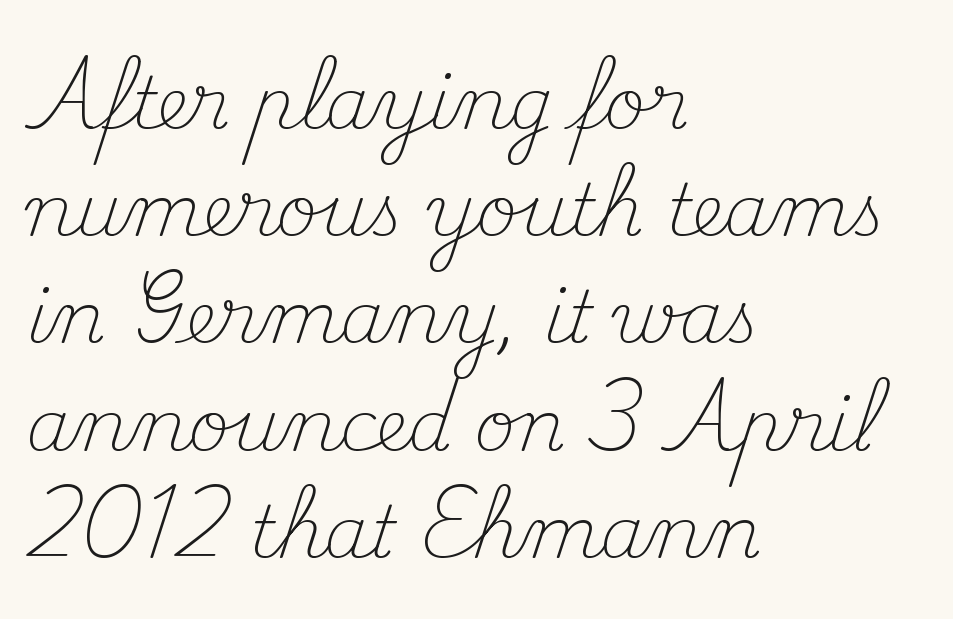
The image shows 71 px light serif type; set left-aligned, normal line spacing (1.51x), normal letter spacing, not underlined; medium stroke contrast and a small x-height.
